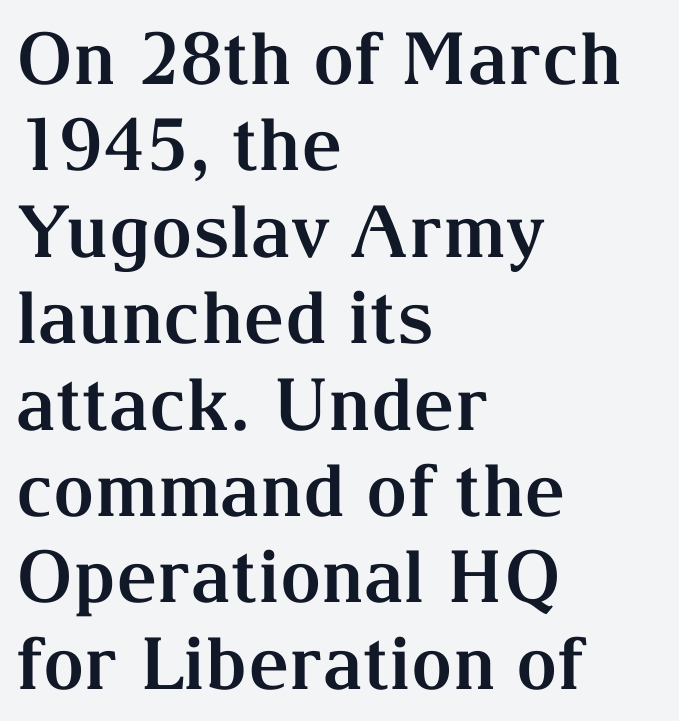
The image shows 72 px bold serif type, upright; set left-aligned, line spacing 1.2x, normal letter spacing, not underlined; medium stroke contrast and a medium x-height.
